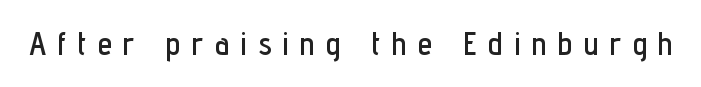
Q: Is the text italic (slanted)? A: No, it is upright.
Q: Is the typeface a serif or a sans-serif typeface? A: Sans-serif.
Q: Is the text underlined? A: No.
Q: Is the spacing between letters normal or unusually wide? A: Unusually wide.
Q: Width (condensed, normal, or wide)? A: Condensed.
Q: Stroke contrast? A: Low.
Q: x-height? A: Medium.
Q: Monospaced? A: No.
